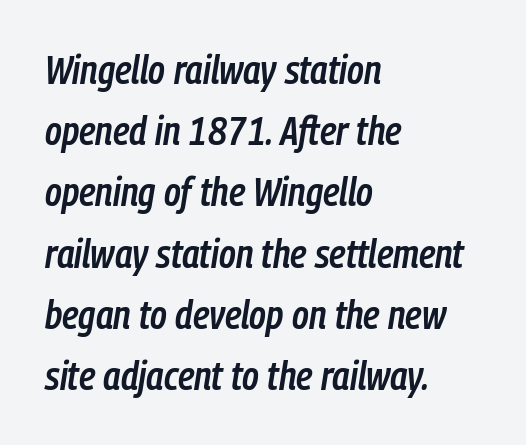
Do the characters align in a grid? No, the font is proportional. The lines in this sample share a left origin and differ only in where they stop. Slant detected: the letters are inclined. Quick note: interline space is typical. Firm but not heavy-handed strokes: this text is semibold. Default kerning and tracking; the words read as compact shapes.
